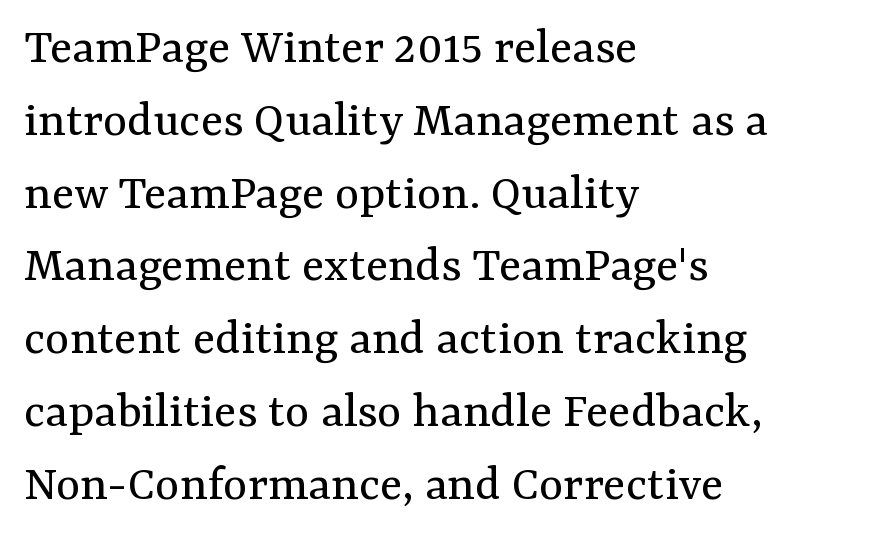
The image shows 52 px regular-weight serif type, upright; set left-aligned, normal line spacing (1.4x), normal letter spacing, not underlined; medium stroke contrast and a medium x-height.
